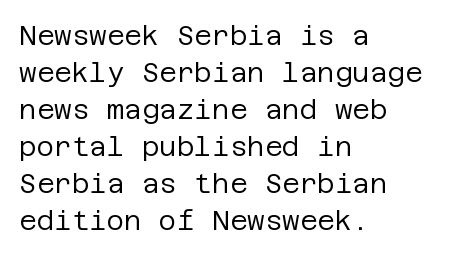
The image shows 27 px text type, upright; set left-aligned, normal line spacing (1.37x), normal letter spacing, not underlined.
